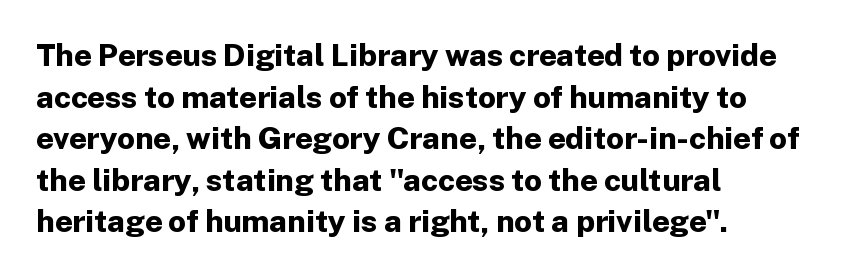
The image shows 31 px bold sans-serif type, upright; set left-aligned, normal line spacing (1.34x), normal letter spacing, not underlined; low stroke contrast and a medium x-height.
